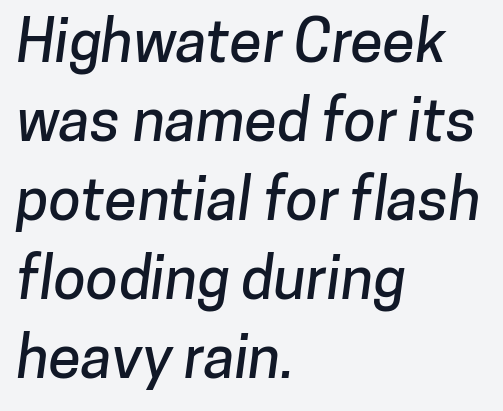
Just letters on the line, the space beneath them empty. The compositor pushed each line to the left boundary. Proportional: the letters do not fall into vertical columns. Are there feet on the stems? There aren't — it's a sans. Does the leading feel generous? No, just average. Caption: standard tracking, unaltered.
